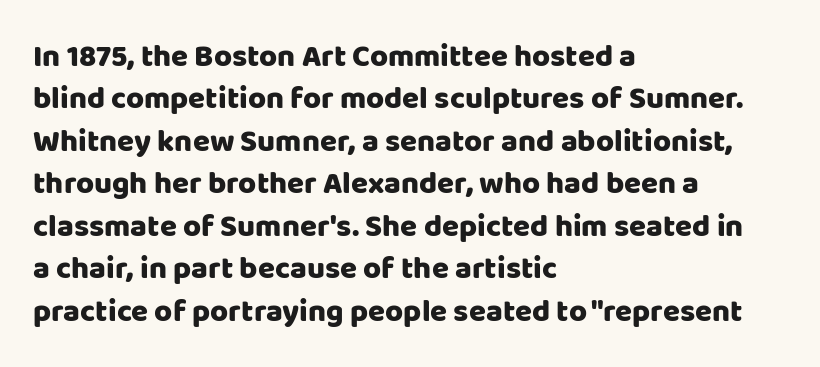
{"serif": "no", "italic": "no", "width": "normal", "stroke_contrast": "low", "x_height": "large", "monospaced": "no", "underline": "no", "align": "left", "line_spacing": "normal", "line_spacing_ratio": 1.37, "letter_spacing": "normal", "letter_spacing_em": 0.0, "glyph_px": 31}
